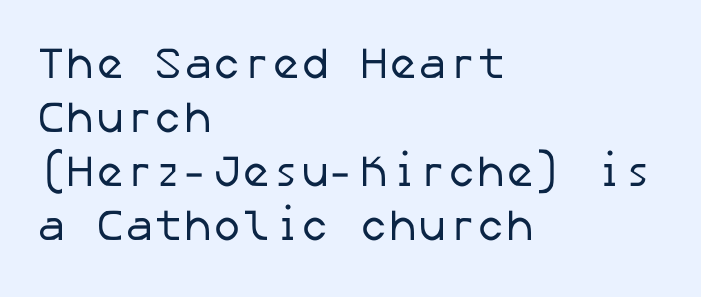
Caption: multi-line text, flush left, ragged right. A quiet, ordinary-to-light weight characterises the typeface. The strip under each line holds only bare page. This sample uses plain, unmodified letter spacing. Classification — sans serif.
